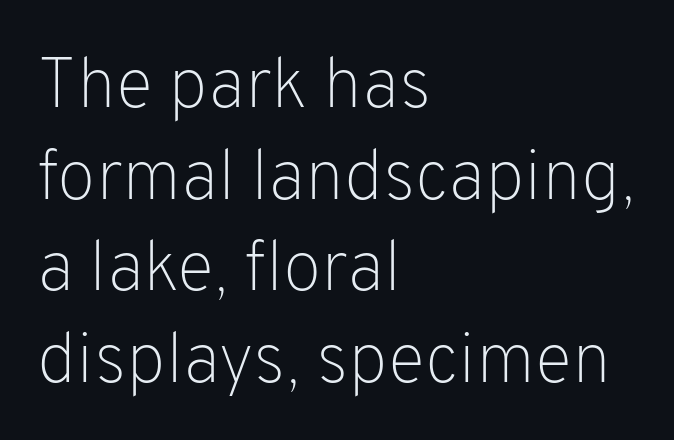
Q: Is the text bold? A: No.
Q: Is the text italic (slanted)? A: No, it is upright.
Q: Is the typeface a serif or a sans-serif typeface? A: Sans-serif.
Q: Is the text underlined? A: No.
Q: How is the paragraph aligned? A: Left-aligned.
Q: Is the spacing between letters normal or unusually wide? A: Normal.
Q: Is the spacing between lines tight, normal or loose? A: Normal.
Q: Width (condensed, normal, or wide)? A: Normal.
Q: Stroke contrast? A: Low.
Q: x-height? A: Medium.
Q: Monospaced? A: No.
